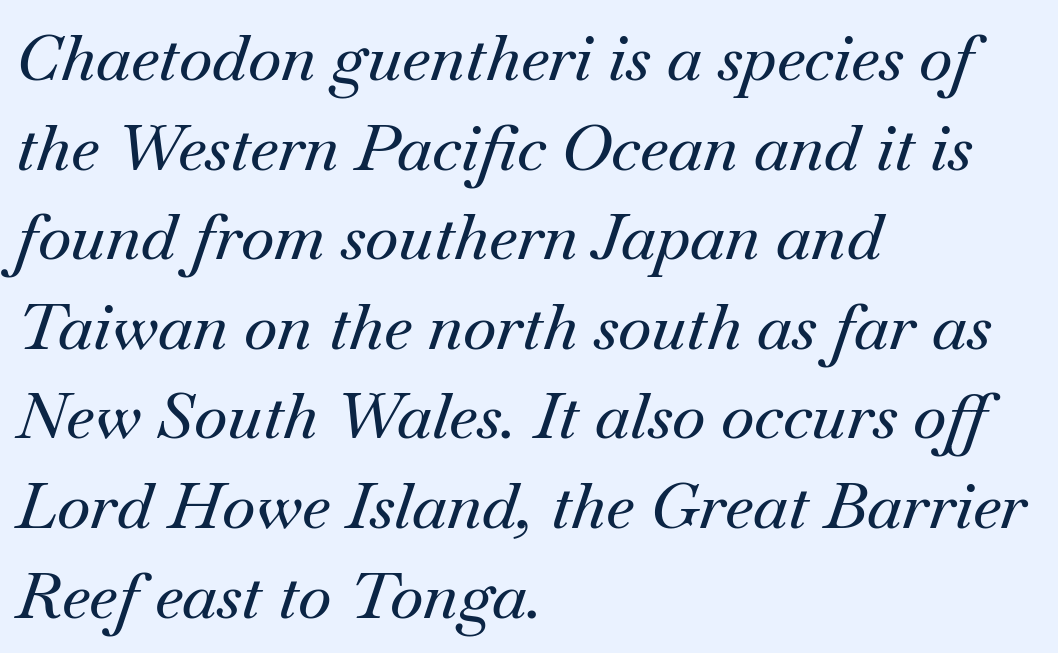
The lettering tilts uniformly, giving the passage an italic look. Note the varied advance widths — an 'i' is clearly narrower than an 'm'. The designer went with a serif here, giving each stem small feet. The line-height multiplier appears to be the usual default. Tracking value appears to be zero — textbook default spacing. Each row of text sits above clean, open space.
